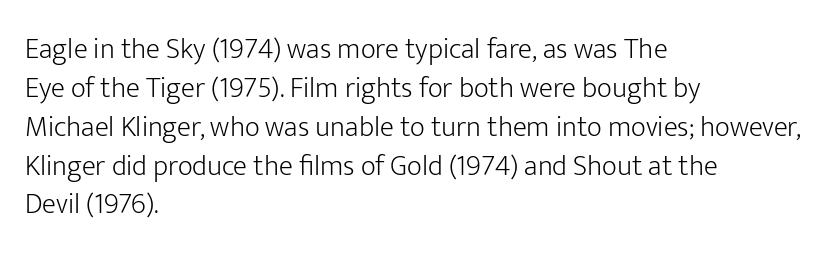
{"serif": "no", "italic": "no", "bold": "no", "weight": "light", "width": "normal", "stroke_contrast": "low", "x_height": "medium", "monospaced": "no", "underline": "no", "align": "left", "line_spacing": "normal", "line_spacing_ratio": 1.34, "letter_spacing": "normal", "letter_spacing_em": 0.0, "glyph_px": 29}
